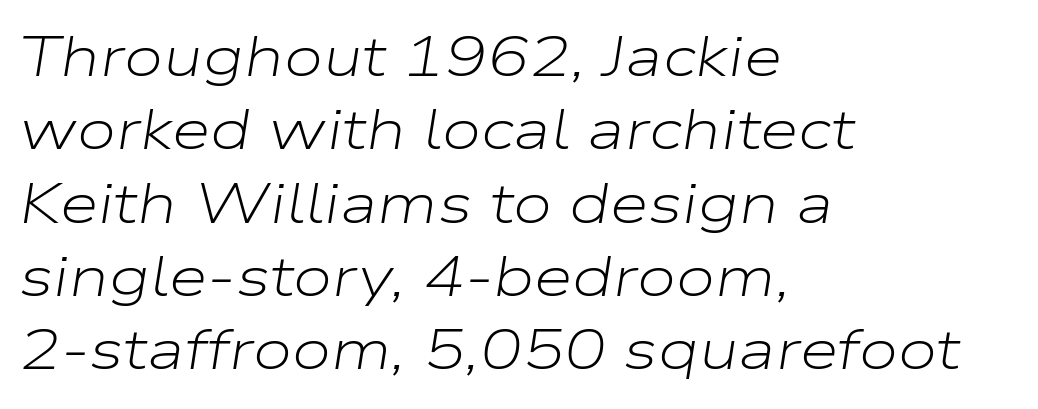
{"italic": "yes", "lean": "right", "slant_degrees": 9, "bold": "no", "weight": "light", "width": "wide", "stroke_contrast": "low", "x_height": "medium", "monospaced": "no", "underline": "no", "align": "left", "line_spacing": "normal", "line_spacing_ratio": 1.31, "letter_spacing": "normal", "letter_spacing_em": 0.0, "glyph_px": 56}
